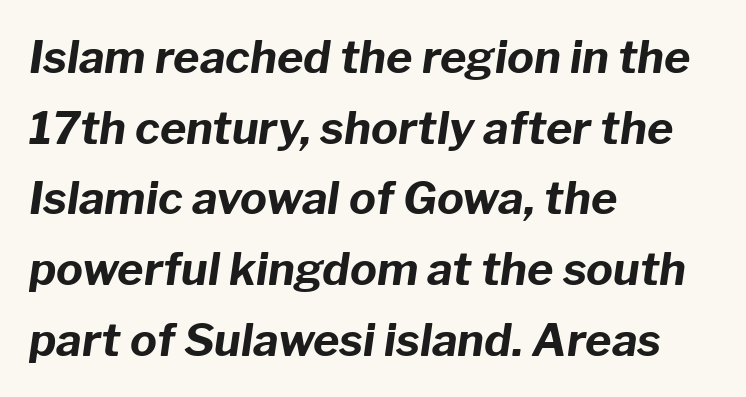
The image shows 45 px bold type, italic (leaning right); set left-aligned, normal line spacing (1.57x), normal letter spacing, not underlined; low stroke contrast and a medium x-height.
